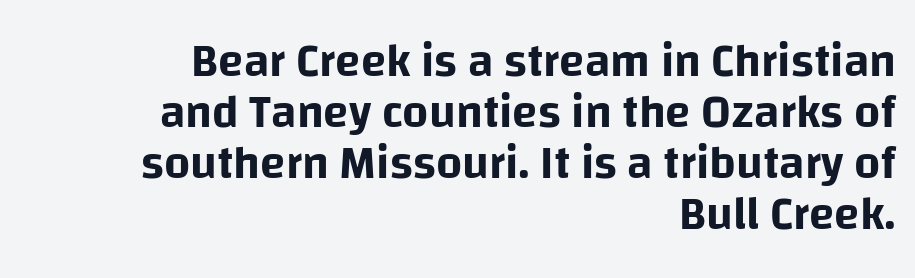
Q: Is the text italic (slanted)? A: No, it is upright.
Q: Is the typeface a serif or a sans-serif typeface? A: Sans-serif.
Q: Is the text underlined? A: No.
Q: How is the paragraph aligned? A: Right-aligned.
Q: Is the spacing between letters normal or unusually wide? A: Normal.
Q: Is the spacing between lines tight, normal or loose? A: Tight.
Q: Width (condensed, normal, or wide)? A: Normal.
Q: Stroke contrast? A: Low.
Q: x-height? A: Large.
Q: Monospaced? A: No.
